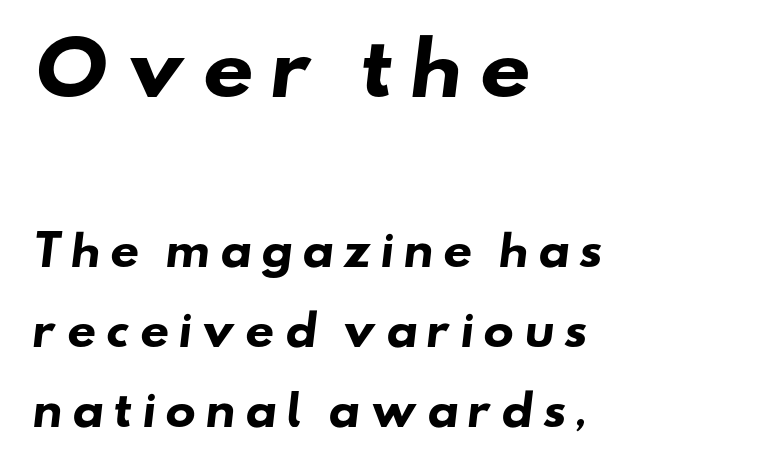
{"serif": "no", "bold": "yes", "weight": "heavy", "width": "wide", "stroke_contrast": "low", "x_height": "small", "monospaced": "no", "underline": "no", "align": "left", "line_spacing": "loose", "line_spacing_ratio": 1.95, "letter_spacing": "wide", "letter_spacing_em": 0.21, "larger_block": "first", "size_ratio": 1.76, "glyph_px": 72}
